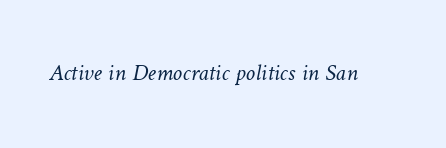
The image shows 24 px text type; set normal letter spacing, not underlined.
